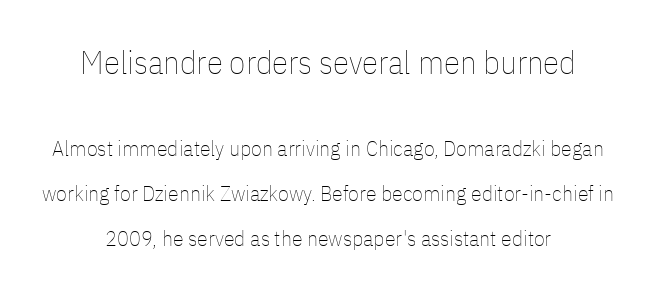
{"italic": "no", "bold": "no", "weight": "thin", "width": "condensed", "stroke_contrast": "low", "x_height": "medium", "monospaced": "no", "underline": "no", "align": "center", "line_spacing": "loose", "line_spacing_ratio": 2.03, "letter_spacing": "normal", "letter_spacing_em": 0.0, "larger_block": "first", "size_ratio": 1.5, "glyph_px": 33}
